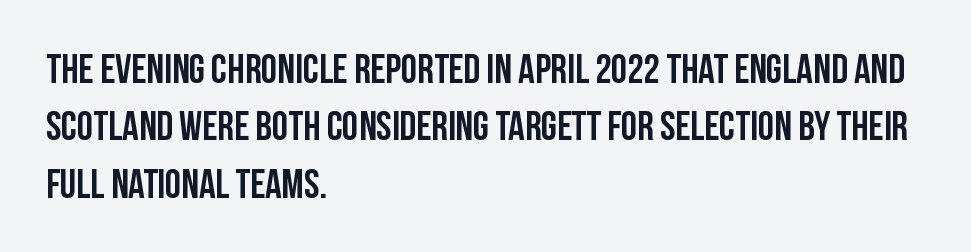
Horizontal alignment here is leftward, the default for most running prose. These lines sit exactly where default settings would place them. The space directly below the letters is spotless. Weight check: bold — yes, fully. Here the glyphs are tracked normally, forming tight word shapes. Check where the strokes stop: nothing finishes them off — pure sans.
